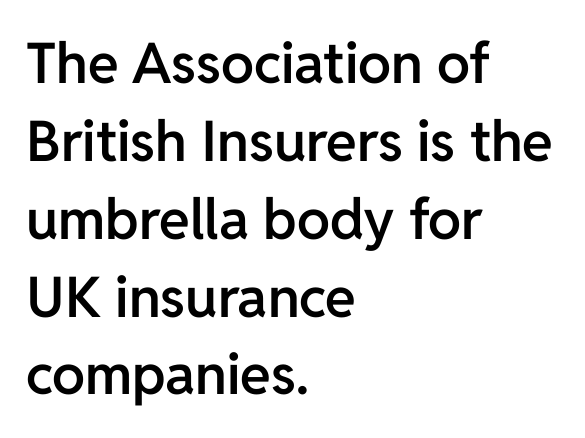
The type sits square on the baseline with zero lean. The typesetting leans somewhat heavy: a semibold. Here the designer chose a conventional face with non-uniform glyph widths. All the whitespace from short lines collects on the right.
